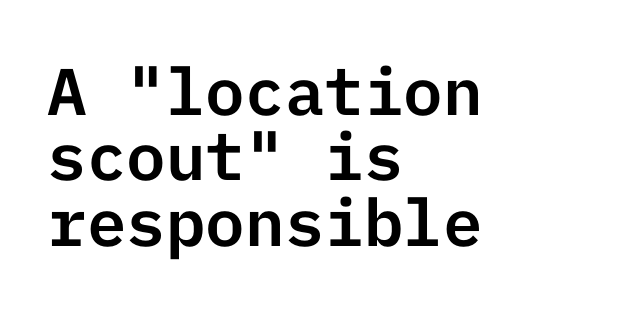
Q: Is the text italic (slanted)? A: No, it is upright.
Q: Is the typeface a serif or a sans-serif typeface? A: Sans-serif.
Q: Is the text underlined? A: No.
Q: How is the paragraph aligned? A: Left-aligned.
Q: Is the spacing between letters normal or unusually wide? A: Normal.
Q: Is the spacing between lines tight, normal or loose? A: Tight.
Q: Width (condensed, normal, or wide)? A: Normal.
Q: Stroke contrast? A: Low.
Q: x-height? A: Medium.
